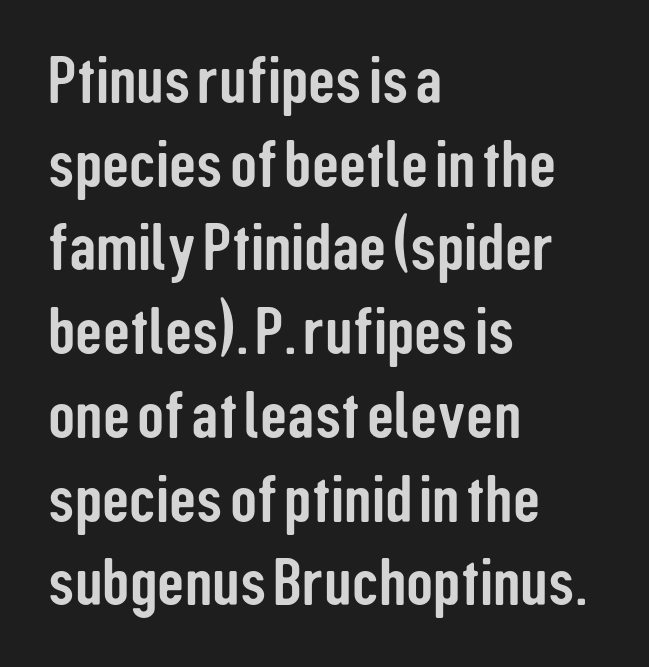
Where is the straight margin? On the left. Line spacing here is normal. Letter spacing: default. You could not count columns in this text — the font is proportionally spaced.
